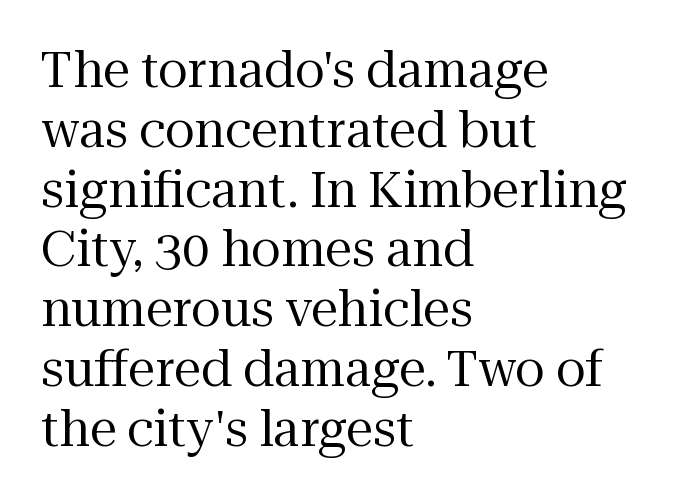
Q: Is the text bold? A: No.
Q: Is the text italic (slanted)? A: No, it is upright.
Q: Is the typeface a serif or a sans-serif typeface? A: Serif.
Q: Is the text underlined? A: No.
Q: How is the paragraph aligned? A: Left-aligned.
Q: Is the spacing between letters normal or unusually wide? A: Normal.
Q: Width (condensed, normal, or wide)? A: Normal.
Q: Stroke contrast? A: Medium.
Q: x-height? A: Medium.
Q: Monospaced? A: No.
